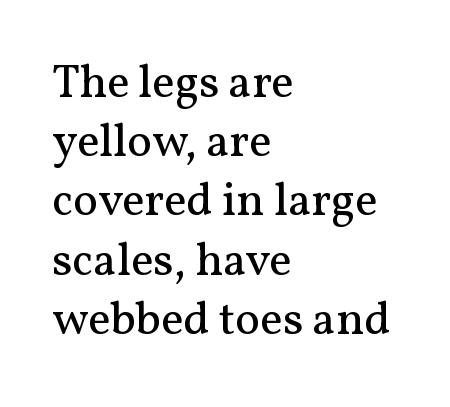
The letters carry serifs — small finishing strokes at the ends of their stems. The lines are quadded left. Note the varied advance widths — an 'i' is clearly narrower than an 'm'. Descender tails drop into unmarked territory. Look at the tracking — it's just the regular setting, nothing added. Leading: standard.
